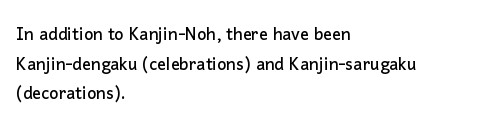
{"italic": "no", "underline": "no", "align": "left", "line_spacing": "normal", "line_spacing_ratio": 1.35, "letter_spacing": "normal", "letter_spacing_em": 0.0, "glyph_px": 22}
